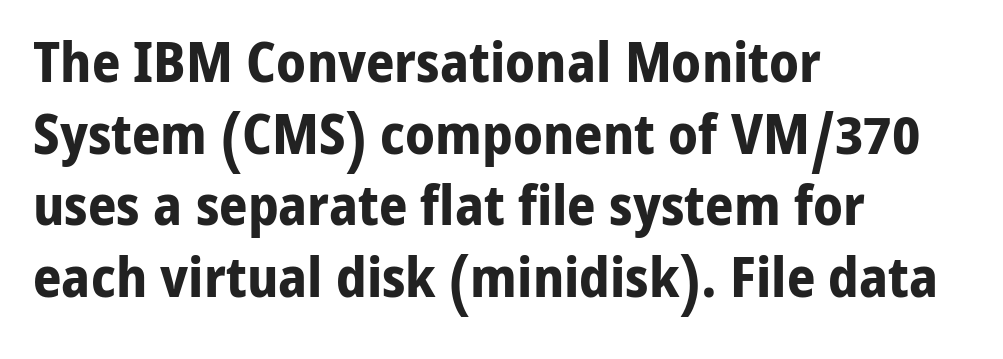
The image shows 56 px bold sans-serif type, upright; set left-aligned, normal line spacing (1.28x), normal letter spacing, not underlined; low stroke contrast and a medium x-height.
